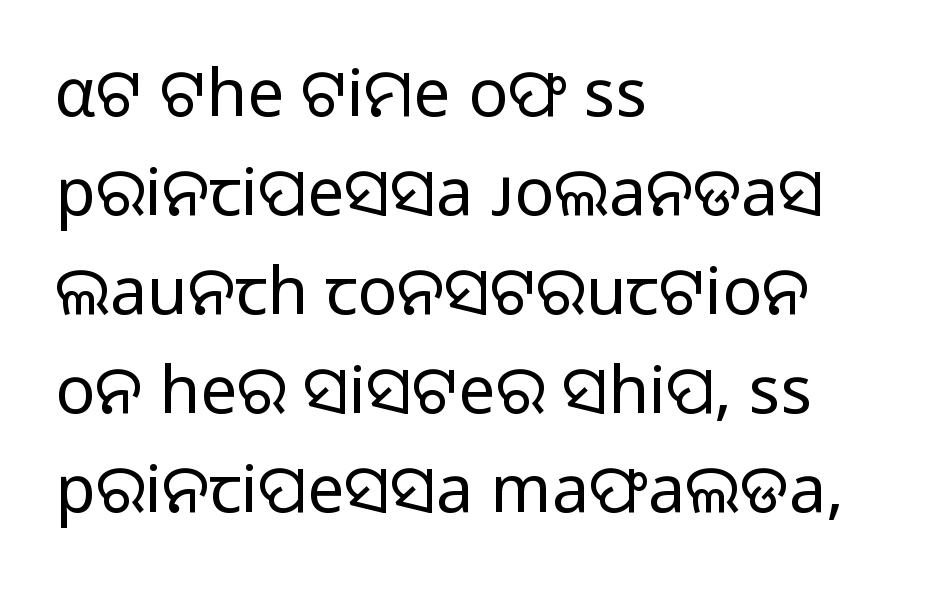
The image shows 66 px regular-weight sans-serif type, upright; set left-aligned, normal line spacing (1.5x), normal letter spacing, not underlined; low stroke contrast and a medium x-height.
